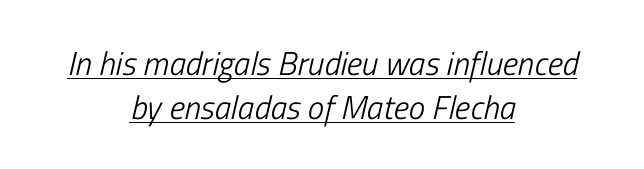
{"italic": "yes", "lean": "right", "slant_degrees": 13, "bold": "no", "weight": "light", "width": "condensed", "stroke_contrast": "low", "x_height": "medium", "monospaced": "no", "underline": "yes", "align": "center", "line_spacing": "normal", "line_spacing_ratio": 1.33, "letter_spacing": "normal", "letter_spacing_em": 0.0, "glyph_px": 33}
